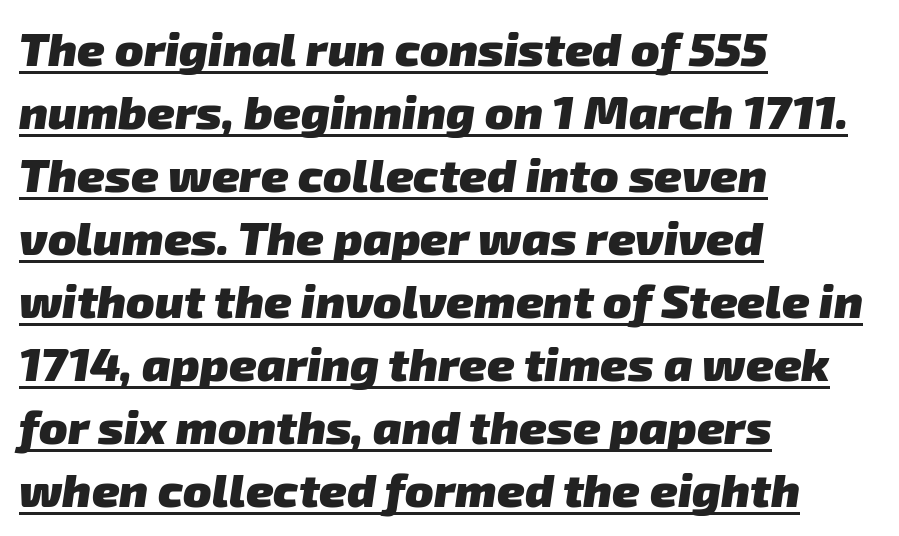
{"serif": "no", "bold": "yes", "weight": "heavy", "width": "normal", "stroke_contrast": "low", "x_height": "medium", "monospaced": "no", "underline": "yes", "align": "left", "line_spacing": "normal", "line_spacing_ratio": 1.34, "letter_spacing": "normal", "letter_spacing_em": 0.0, "glyph_px": 47}
